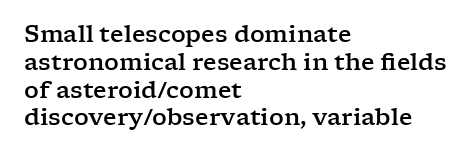
{"italic": "no", "underline": "no", "align": "left", "line_spacing_ratio": 1.21, "letter_spacing": "normal", "letter_spacing_em": 0.0, "glyph_px": 23}
